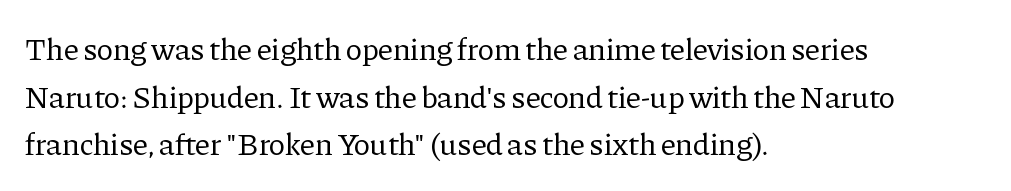
The typography opts for an upright posture over an oblique one. Summary of weight: not heavy and not bold. You could not count columns in this text — the font is proportionally spaced. Beneath every word, the page is bare.
